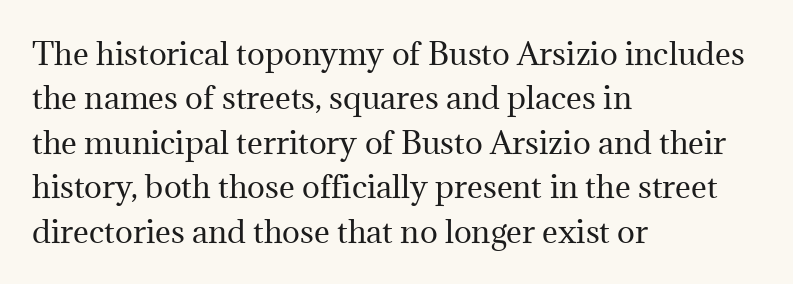
The image shows 30 px regular-weight serif type, upright; set left-aligned, normal line spacing (1.48x), normal letter spacing, not underlined; medium stroke contrast and a medium x-height.
